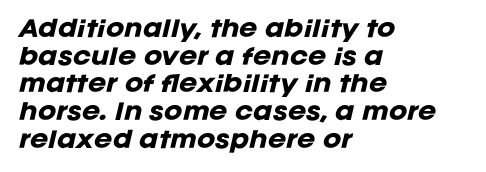
The image shows 22 px bold type, italic (leaning right); set left-aligned, normal line spacing (1.26x), normal letter spacing, not underlined.
